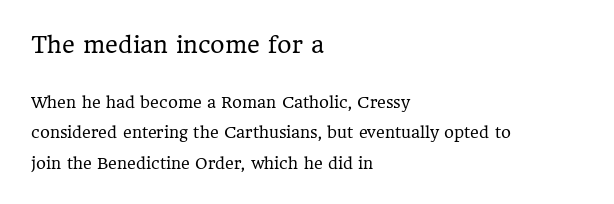
The first block has been scaled up relative to the second. The letters look calm and open, with moderate or lighter stems. Typeset ragged right — the left edge is the straight one. Loosely led — the rows are spread out.
